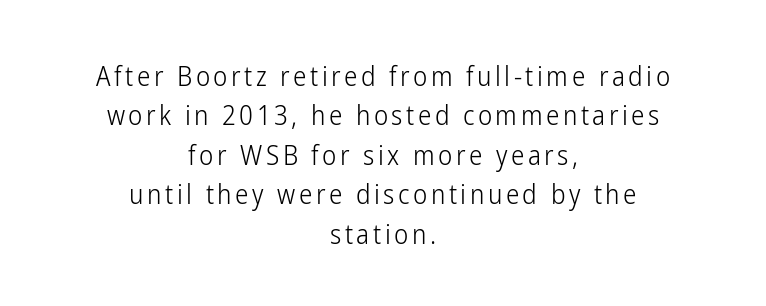
The image shows 27 px text type, upright; set centered, normal line spacing (1.46x), not underlined.
